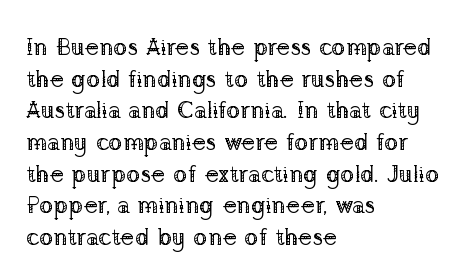
{"italic": "no", "bold": "no", "underline": "no", "align": "left", "line_spacing": "normal", "line_spacing_ratio": 1.32, "letter_spacing": "normal", "letter_spacing_em": 0.0, "glyph_px": 24}
